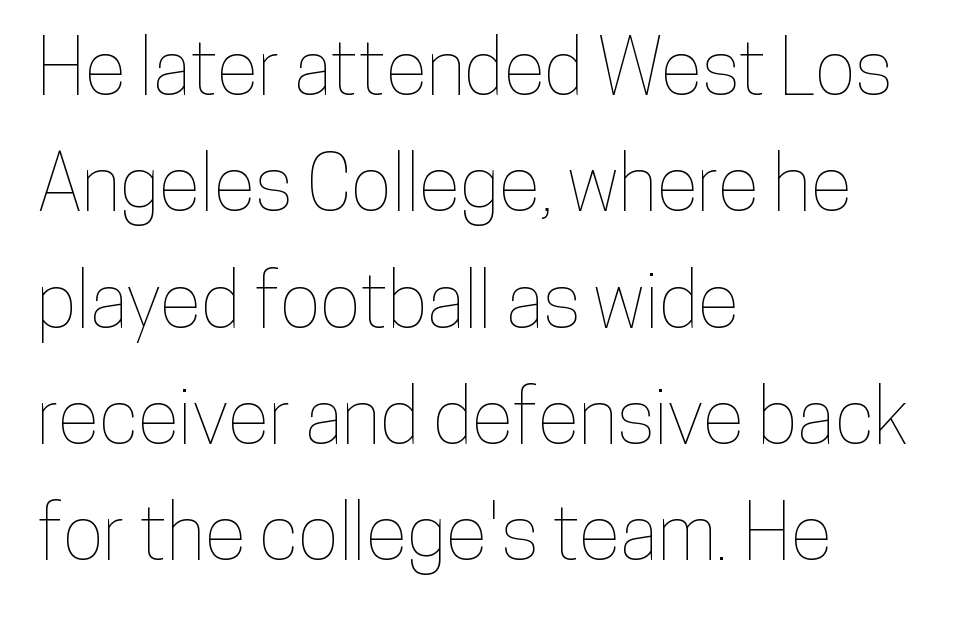
Here the designer chose a conventional face with non-uniform glyph widths. Letter spacing: default. A clean baseline with only descenders dipping below it. Where is the straight margin? On the left.
